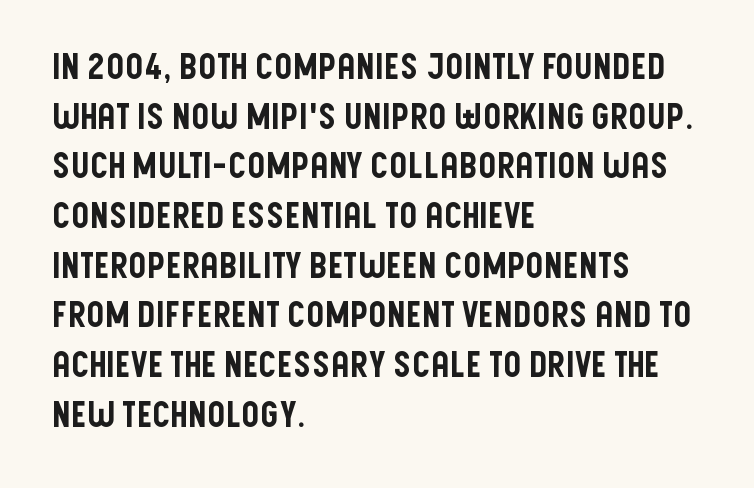
The image shows 35 px condensed sans-serif type, upright; set left-aligned, normal line spacing (1.42x), normal letter spacing, not underlined; low stroke contrast and a large x-height.
